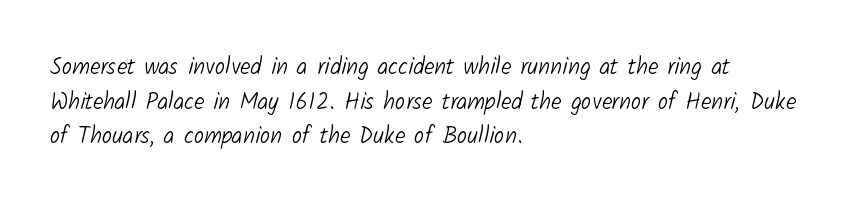
The typesetting does not lean heavy: it is not bold. The foot of each line stays bare and open. Compared with a centered layout, this one pins lines to the left instead. Characters follow at the spacing the type designer built in. Baseline-to-baseline distance is the conventional proportion of letter height.
